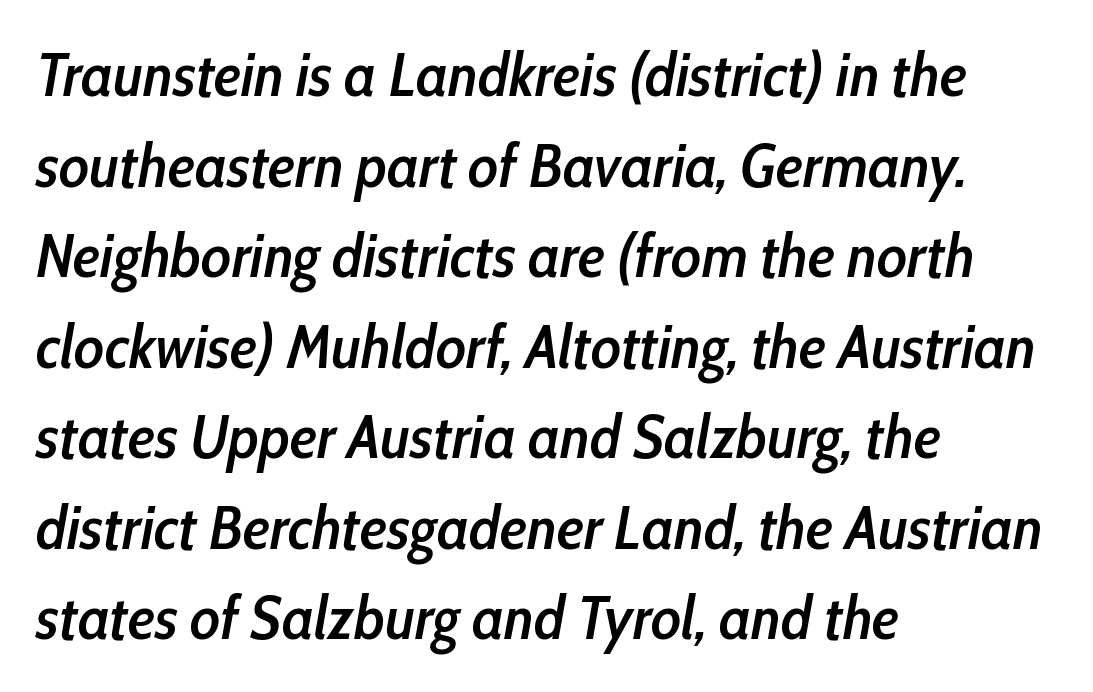
Q: Is the text bold? A: Semi-bold.
Q: Is the text italic (slanted)? A: Yes, it leans right by about 10 degrees.
Q: Is the text underlined? A: No.
Q: How is the paragraph aligned? A: Left-aligned.
Q: Is the spacing between letters normal or unusually wide? A: Normal.
Q: Is the spacing between lines tight, normal or loose? A: Normal.
Q: Width (condensed, normal, or wide)? A: Condensed.
Q: Stroke contrast? A: Low.
Q: x-height? A: Medium.
Q: Monospaced? A: No.
